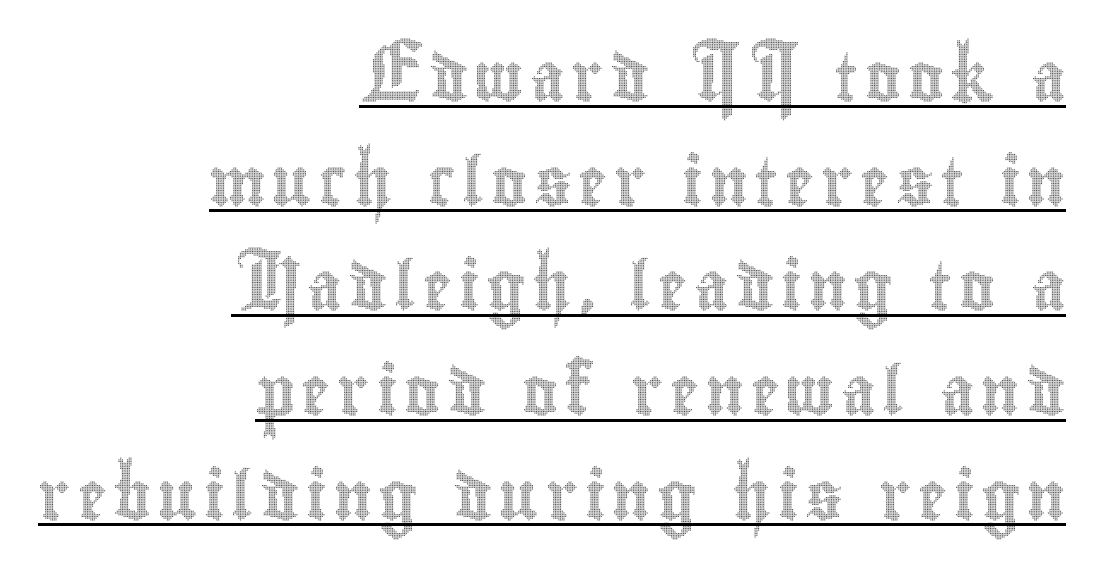
The image shows 48 px condensed type, upright; set right-aligned, loose line spacing (2.18x), underlined; a small x-height.
